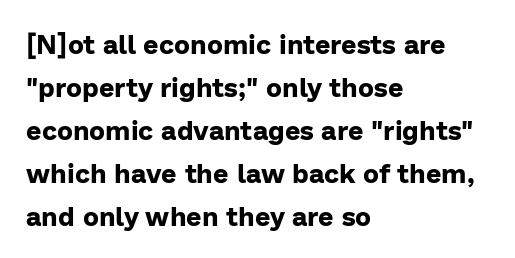
{"italic": "no", "bold": "yes", "underline": "no", "align": "left", "line_spacing": "normal", "line_spacing_ratio": 1.59, "letter_spacing": "normal", "letter_spacing_em": 0.0, "glyph_px": 27}
